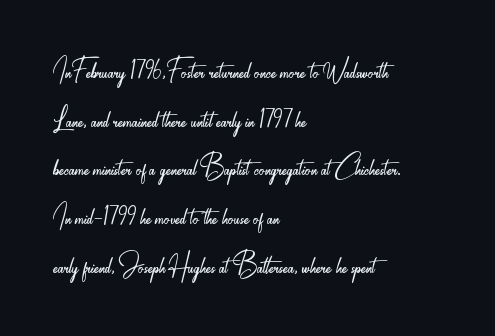
Q: Is the text bold? A: No.
Q: Is the text italic (slanted)? A: Yes.
Q: Is the typeface a serif or a sans-serif typeface? A: Sans-serif.
Q: Is the text underlined? A: No.
Q: How is the paragraph aligned? A: Left-aligned.
Q: Is the spacing between letters normal or unusually wide? A: Normal.
Q: Is the spacing between lines tight, normal or loose? A: Normal.
Q: Width (condensed, normal, or wide)? A: Condensed.
Q: Stroke contrast? A: Low.
Q: x-height? A: Small.
Q: Monospaced? A: No.
